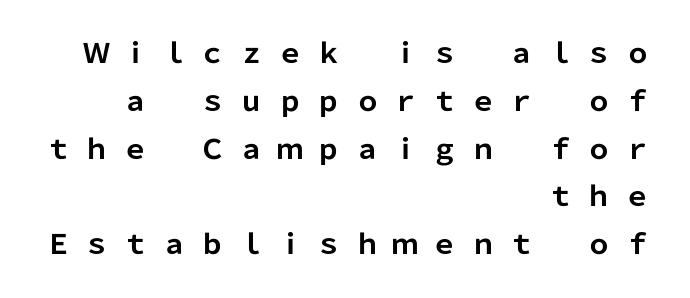
{"italic": "no", "bold": "yes", "underline": "no", "align": "right", "line_spacing_ratio": 1.77, "letter_spacing": "wide", "letter_spacing_em": 0.43, "glyph_px": 27}
